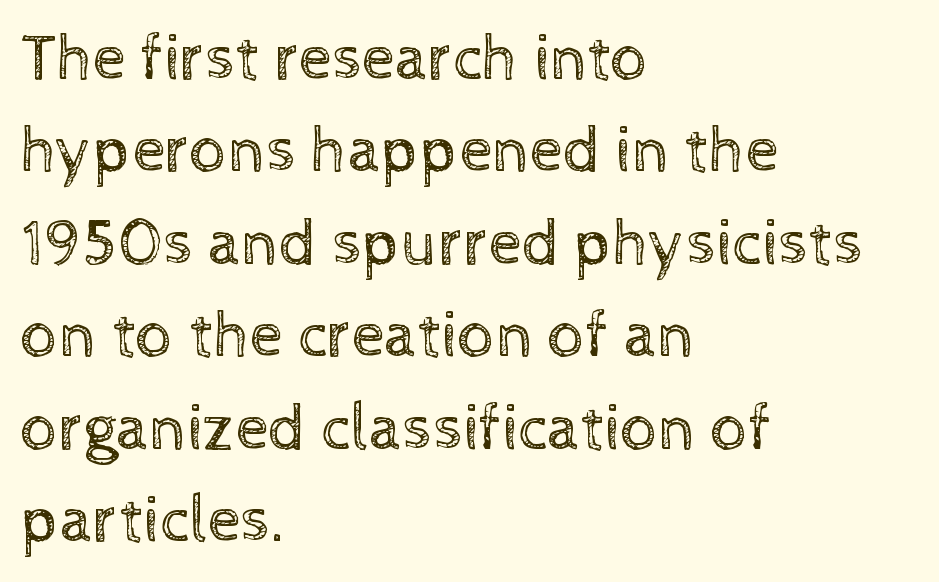
The image shows 66 px regular-weight type, upright; set left-aligned, normal line spacing (1.4x), normal letter spacing, not underlined; a medium x-height.
